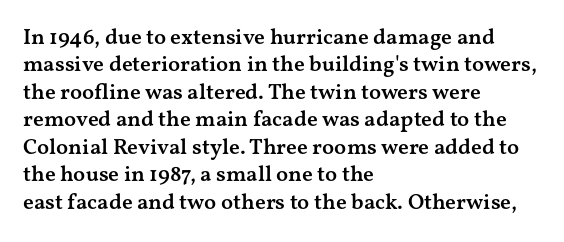
The image shows 22 px text type, upright; set left-aligned, normal line spacing (1.25x), normal letter spacing, not underlined.
